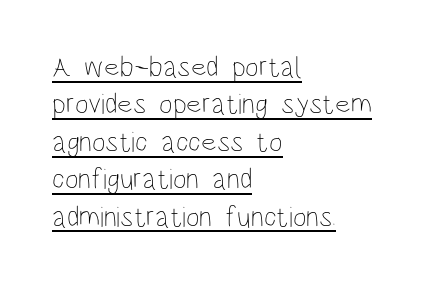
Line starts are locked; line ends wander. The line-height multiplier appears to be the usual default. Decoration check: the copy is underlined. This sample uses an upright cut, with every glyph sitting square on the baseline.
